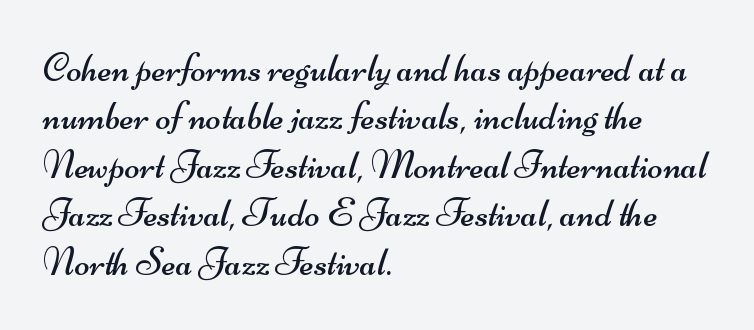
Q: Is the text bold? A: No.
Q: Is the typeface a serif or a sans-serif typeface? A: Sans-serif.
Q: Is the text underlined? A: No.
Q: How is the paragraph aligned? A: Left-aligned.
Q: Is the spacing between letters normal or unusually wide? A: Normal.
Q: Width (condensed, normal, or wide)? A: Wide.
Q: Stroke contrast? A: Medium.
Q: x-height? A: Small.
Q: Monospaced? A: No.
